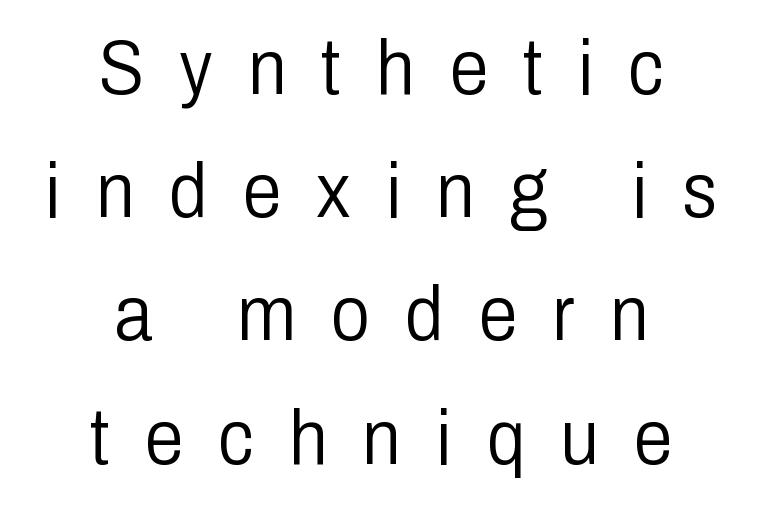
{"serif": "no", "italic": "no", "bold": "no", "weight": "light", "width": "condensed", "stroke_contrast": "low", "x_height": "medium", "monospaced": "no", "underline": "no", "align": "center", "line_spacing": "normal", "line_spacing_ratio": 1.58, "letter_spacing": "wide", "letter_spacing_em": 0.45, "glyph_px": 78}
